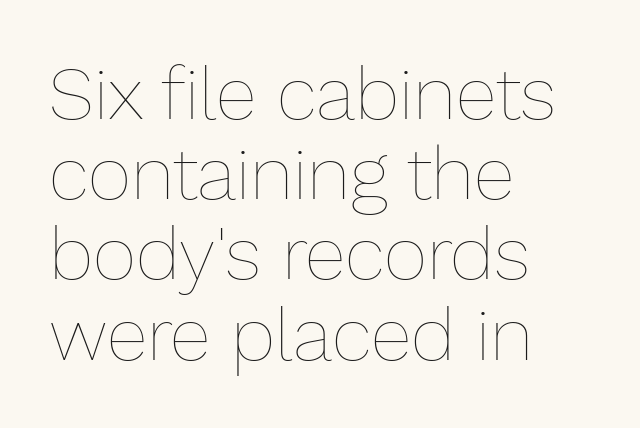
Q: Is the text bold? A: No.
Q: Is the text italic (slanted)? A: No, it is upright.
Q: Is the text underlined? A: No.
Q: How is the paragraph aligned? A: Left-aligned.
Q: Is the spacing between letters normal or unusually wide? A: Normal.
Q: Is the spacing between lines tight, normal or loose? A: Tight.
Q: Width (condensed, normal, or wide)? A: Normal.
Q: Stroke contrast? A: Low.
Q: x-height? A: Medium.
Q: Monospaced? A: No.
